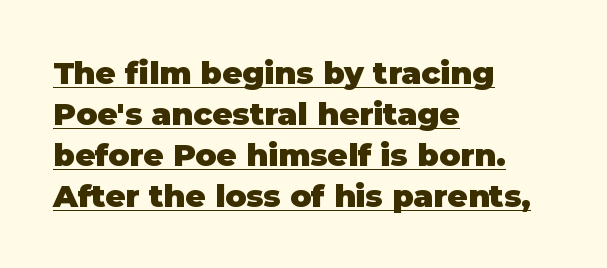
Q: Is the text bold? A: Yes.
Q: Is the text italic (slanted)? A: No, it is upright.
Q: Is the typeface a serif or a sans-serif typeface? A: Sans-serif.
Q: Is the text underlined? A: Yes.
Q: How is the paragraph aligned? A: Left-aligned.
Q: Is the spacing between letters normal or unusually wide? A: Normal.
Q: Is the spacing between lines tight, normal or loose? A: Normal.
Q: Width (condensed, normal, or wide)? A: Normal.
Q: Stroke contrast? A: Low.
Q: x-height? A: Large.
Q: Monospaced? A: No.
